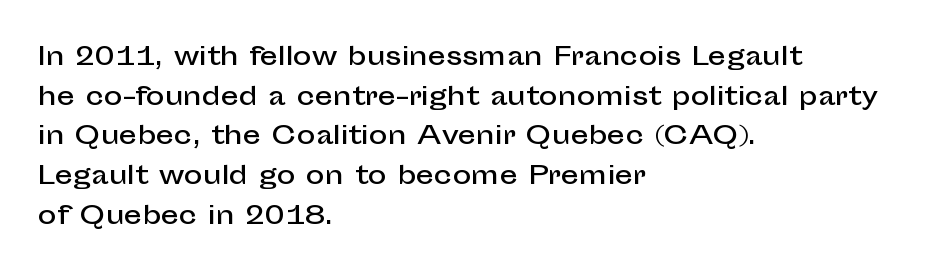
{"italic": "no", "underline": "no", "align": "left", "line_spacing": "normal", "line_spacing_ratio": 1.59, "letter_spacing": "normal", "letter_spacing_em": 0.0, "glyph_px": 25}
